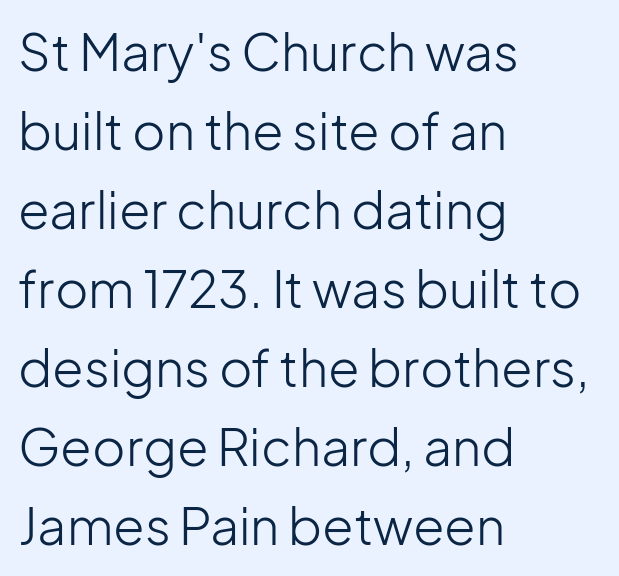
{"serif": "no", "italic": "no", "bold": "no", "weight": "light", "width": "normal", "stroke_contrast": "low", "x_height": "medium", "monospaced": "no", "underline": "no", "align": "left", "line_spacing": "normal", "line_spacing_ratio": 1.55, "letter_spacing": "normal", "letter_spacing_em": 0.0, "glyph_px": 51}
